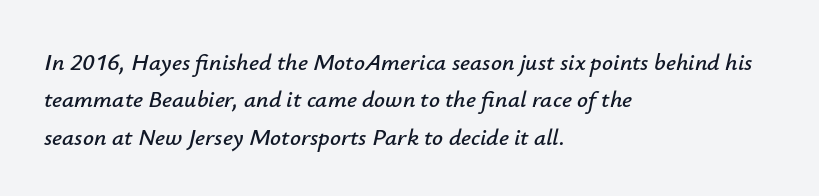
Q: Is the text italic (slanted)? A: Yes, it leans right by about 12 degrees.
Q: Is the text underlined? A: No.
Q: How is the paragraph aligned? A: Left-aligned.
Q: Is the spacing between letters normal or unusually wide? A: Normal.
Q: Is the spacing between lines tight, normal or loose? A: Normal.
